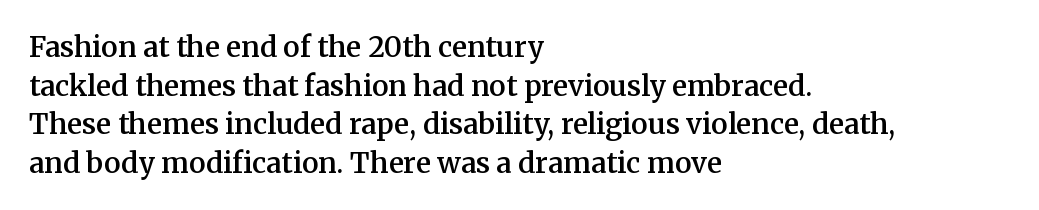
Letterform terminals end in serifs throughout the passage. This sample has the flowing, uneven cadence of proportional lettering. Tall strokes in this sample are plumb rather than angled. Alignment: flush left.
